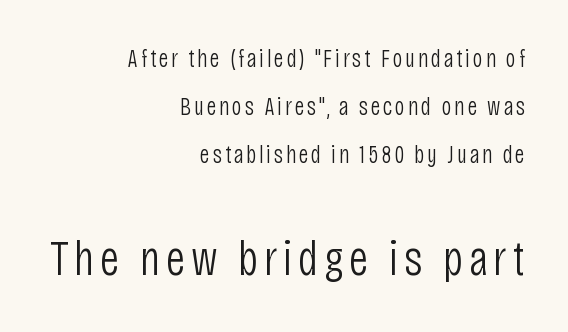
{"serif": "no", "italic": "no", "bold": "no", "weight": "light", "width": "condensed", "stroke_contrast": "low", "x_height": "large", "monospaced": "no", "underline": "no", "align": "right", "line_spacing": "loose", "line_spacing_ratio": 1.93, "larger_block": "second", "size_ratio": 2.0, "glyph_px": 50}
